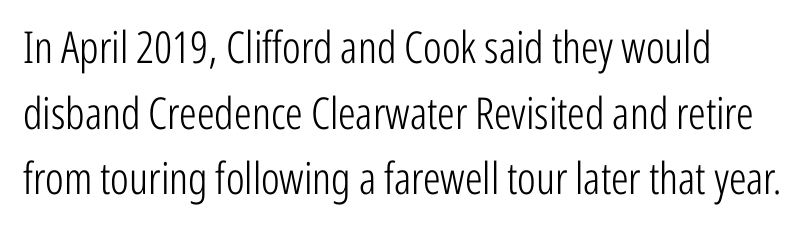
The image shows 44 px light, condensed sans-serif type, upright; set left-aligned, normal line spacing (1.49x), normal letter spacing, not underlined; low stroke contrast and a medium x-height.
